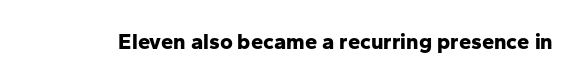
The image shows 22 px bold type, upright; set normal letter spacing, not underlined.
